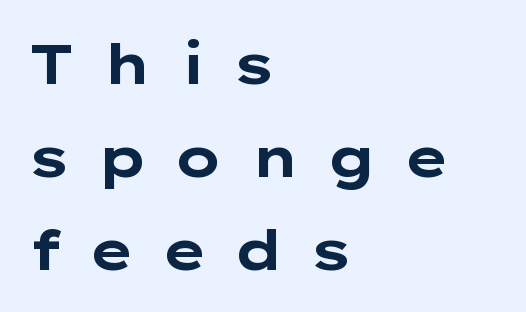
Is there much room between lines? A standard amount, neither cramped nor airy. Varying glyph widths throughout — classic text-font behaviour. Every row of glyphs begins at an identical x-position on the left. The foot of each line stays bare and open. The rendering inserts visible extra space after every character. Each letter's strokes conclude bluntly, with no projecting serifs.
